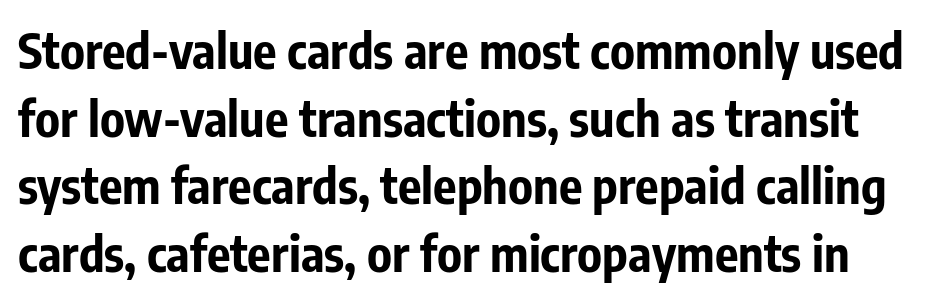
{"serif": "no", "italic": "no", "bold": "yes", "weight": "bold", "width": "condensed", "stroke_contrast": "low", "x_height": "medium", "monospaced": "no", "underline": "no", "line_spacing": "normal", "line_spacing_ratio": 1.38, "letter_spacing": "normal", "letter_spacing_em": 0.0, "glyph_px": 49}
